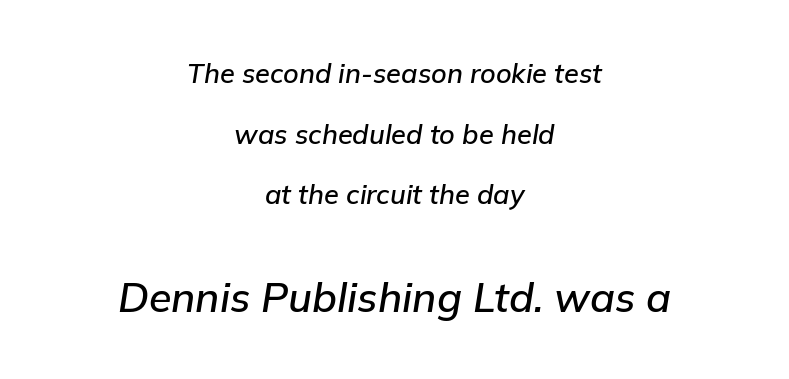
The image shows 41 px text type, italic (leaning right); set centered, loose line spacing (2.25x), normal letter spacing, not underlined; the second (bottom) block is 1.52x larger; low stroke contrast and a medium x-height.
